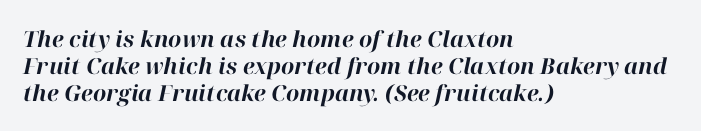
The image shows 22 px bold type, italic (leaning right); set left-aligned, line spacing 1.22x, normal letter spacing, not underlined.
